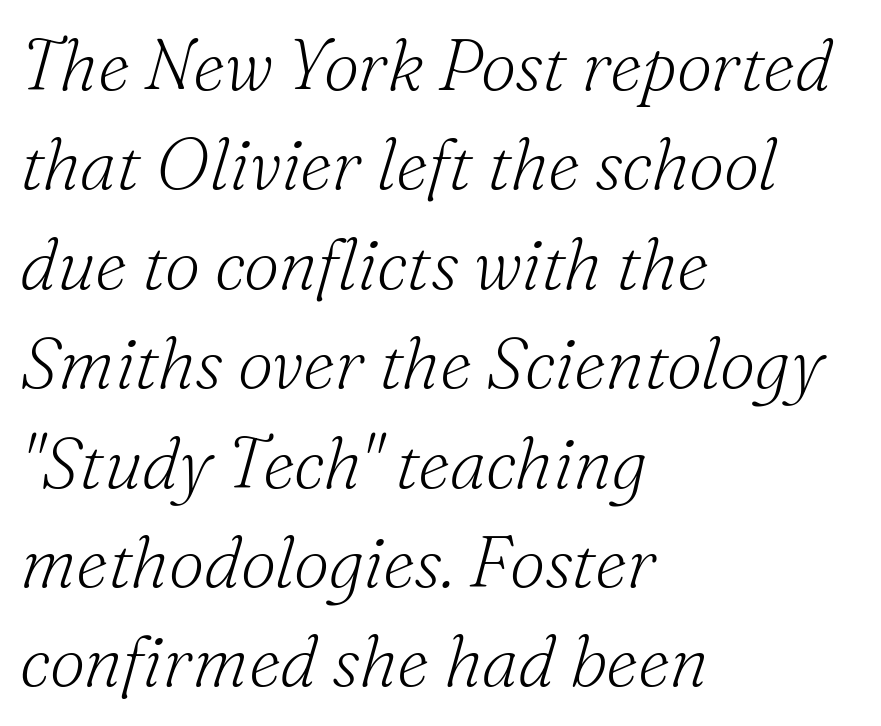
The image shows 71 px light serif type, italic (leaning right); set left-aligned, normal line spacing (1.4x), normal letter spacing, not underlined; medium stroke contrast and a small x-height.
